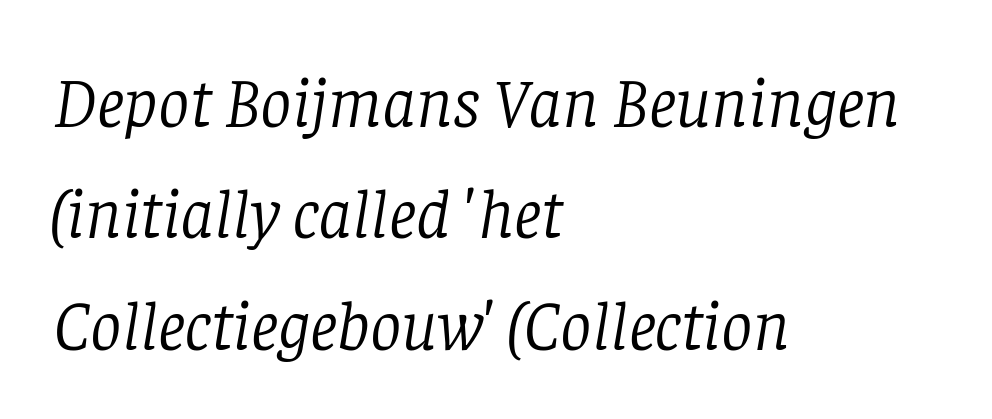
Q: Is the text bold? A: No.
Q: Is the text italic (slanted)? A: Yes, it leans right by about 8 degrees.
Q: Is the typeface a serif or a sans-serif typeface? A: Serif.
Q: Is the text underlined? A: No.
Q: How is the paragraph aligned? A: Left-aligned.
Q: Is the spacing between letters normal or unusually wide? A: Normal.
Q: Is the spacing between lines tight, normal or loose? A: Normal.
Q: Width (condensed, normal, or wide)? A: Normal.
Q: Stroke contrast? A: Low.
Q: x-height? A: Large.
Q: Monospaced? A: No.
